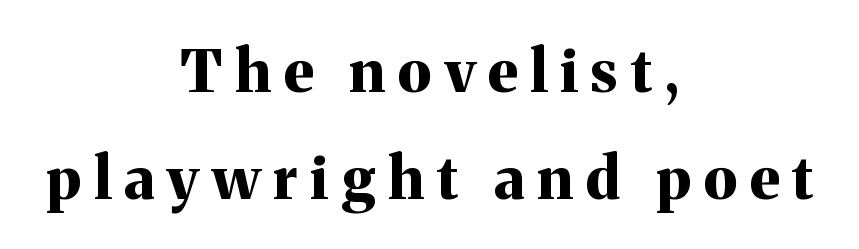
Emphasis by weight is at full strength: bold. Small tapered or slab feet sit at the stroke ends, so this counts as serif. A typesetter would mark this as roman, not italic. You could not count columns in this text — the font is proportionally spaced. The type is letterspaced generously, with wide tracking.
